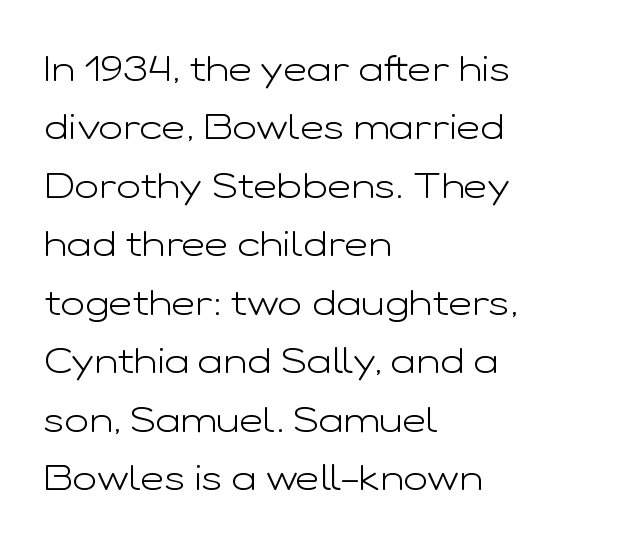
Q: Is the text bold? A: No.
Q: Is the text italic (slanted)? A: No, it is upright.
Q: Is the typeface a serif or a sans-serif typeface? A: Sans-serif.
Q: Is the text underlined? A: No.
Q: How is the paragraph aligned? A: Left-aligned.
Q: Is the spacing between letters normal or unusually wide? A: Normal.
Q: Is the spacing between lines tight, normal or loose? A: Normal.
Q: Width (condensed, normal, or wide)? A: Wide.
Q: Stroke contrast? A: Low.
Q: x-height? A: Medium.
Q: Monospaced? A: No.
